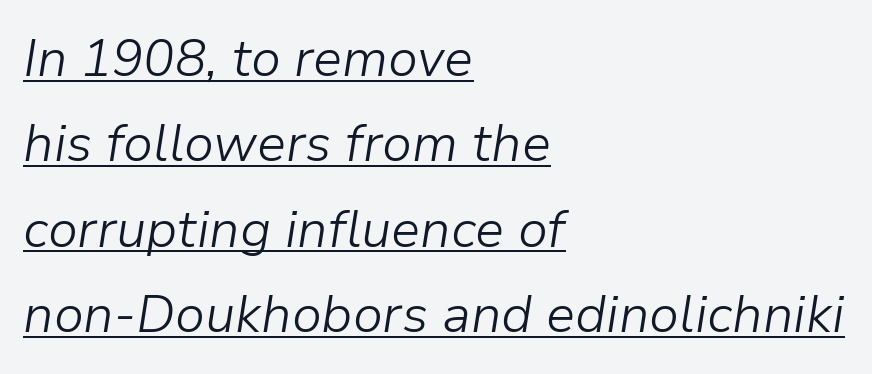
Regarding leading, the lines here are spaced in the standard way. The strokes are not fattened; the text isn't bold. Style check: oblique. Each letter keeps its own natural width here, so spacing adapts to shape. The passage is arranged the way most books set body copy — flush left.
